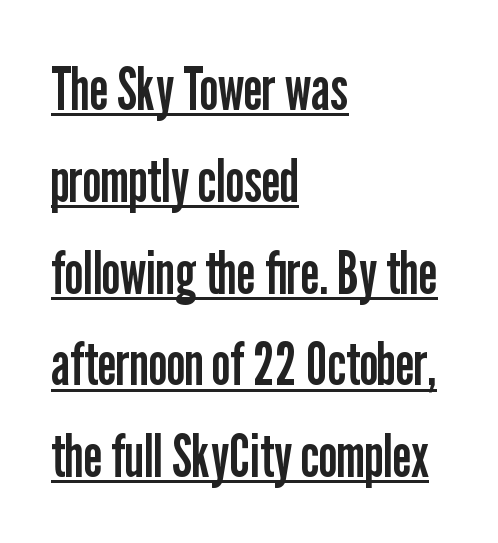
Q: Is the text bold? A: No.
Q: Is the text italic (slanted)? A: No, it is upright.
Q: Is the typeface a serif or a sans-serif typeface? A: Sans-serif.
Q: Is the text underlined? A: Yes.
Q: How is the paragraph aligned? A: Left-aligned.
Q: Is the spacing between letters normal or unusually wide? A: Normal.
Q: Is the spacing between lines tight, normal or loose? A: Normal.
Q: Width (condensed, normal, or wide)? A: Condensed.
Q: Stroke contrast? A: Low.
Q: x-height? A: Medium.
Q: Monospaced? A: No.
